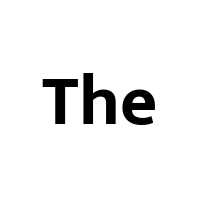
Q: Is the text bold? A: Yes.
Q: Is the text italic (slanted)? A: No, it is upright.
Q: Is the typeface a serif or a sans-serif typeface? A: Sans-serif.
Q: Is the text underlined? A: No.
Q: Is the spacing between letters normal or unusually wide? A: Normal.
Q: Width (condensed, normal, or wide)? A: Normal.
Q: Stroke contrast? A: Low.
Q: x-height? A: Medium.
Q: Monospaced? A: No.
